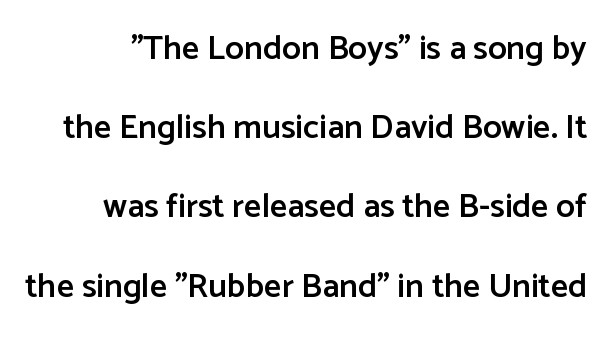
Q: Is the text bold? A: Semi-bold.
Q: Is the text italic (slanted)? A: No, it is upright.
Q: Is the typeface a serif or a sans-serif typeface? A: Sans-serif.
Q: Is the text underlined? A: No.
Q: Is the spacing between letters normal or unusually wide? A: Normal.
Q: Is the spacing between lines tight, normal or loose? A: Loose.
Q: Width (condensed, normal, or wide)? A: Normal.
Q: Stroke contrast? A: Low.
Q: x-height? A: Medium.
Q: Monospaced? A: No.
